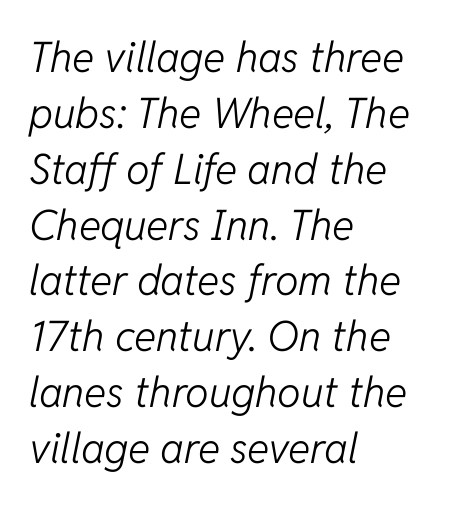
The image shows 42 px light type, italic (leaning right); set left-aligned, normal line spacing (1.33x), normal letter spacing, not underlined; low stroke contrast and a medium x-height.
